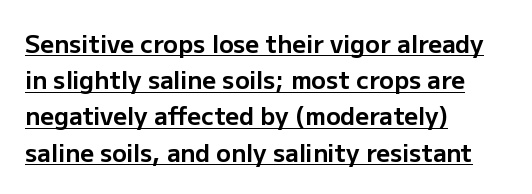
Rendered with straight, roman letterforms. The horizontal fit of the characters is conventional and even. The font is running at its bold setting. These lines are set flush left with a ragged right edge.
